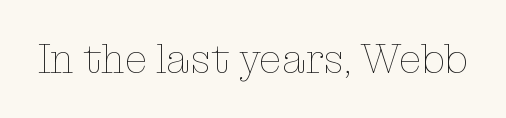
Q: Is the text bold? A: No.
Q: Is the text italic (slanted)? A: No, it is upright.
Q: Is the text underlined? A: No.
Q: Is the spacing between letters normal or unusually wide? A: Normal.
Q: Width (condensed, normal, or wide)? A: Normal.
Q: Stroke contrast? A: Low.
Q: x-height? A: Medium.
Q: Monospaced? A: No.
